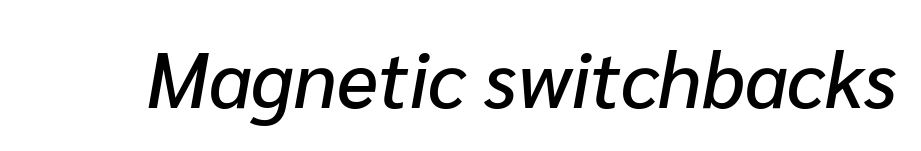
{"italic": "yes", "lean": "right", "slant_degrees": 10, "width": "normal", "stroke_contrast": "low", "x_height": "medium", "monospaced": "no", "underline": "no", "letter_spacing": "normal", "letter_spacing_em": 0.0, "glyph_px": 78}
